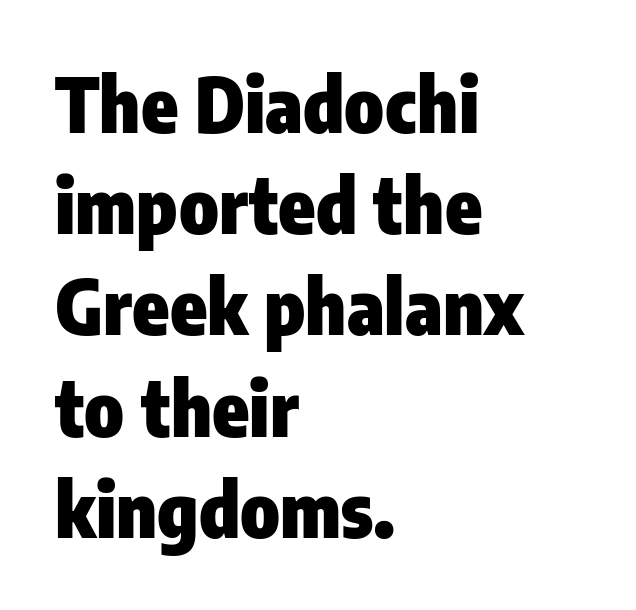
Q: Is the text bold? A: Yes.
Q: Is the text italic (slanted)? A: No, it is upright.
Q: Is the typeface a serif or a sans-serif typeface? A: Sans-serif.
Q: Is the text underlined? A: No.
Q: How is the paragraph aligned? A: Left-aligned.
Q: Is the spacing between letters normal or unusually wide? A: Normal.
Q: Is the spacing between lines tight, normal or loose? A: Normal.
Q: Width (condensed, normal, or wide)? A: Condensed.
Q: Stroke contrast? A: Low.
Q: x-height? A: Medium.
Q: Monospaced? A: No.
